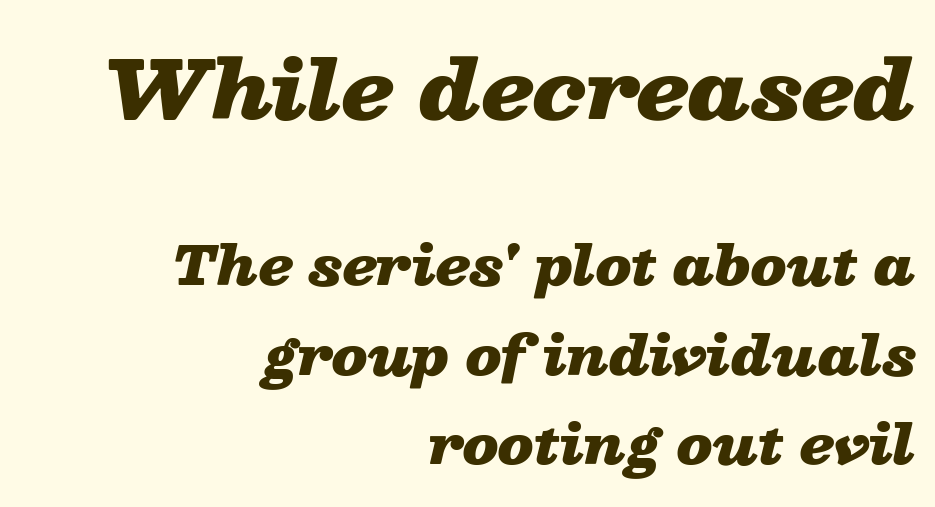
Q: Is the text bold? A: Yes.
Q: Is the text italic (slanted)? A: Yes, it leans right by about 13 degrees.
Q: Is the text underlined? A: No.
Q: How is the paragraph aligned? A: Right-aligned.
Q: Is the spacing between letters normal or unusually wide? A: Normal.
Q: Is the spacing between lines tight, normal or loose? A: Normal.
Q: Which block of text is set in a larger size, the first (top) or the second (bottom)? A: The first (top) one.
Q: Width (condensed, normal, or wide)? A: Wide.
Q: Stroke contrast? A: Low.
Q: x-height? A: Medium.
Q: Monospaced? A: No.
